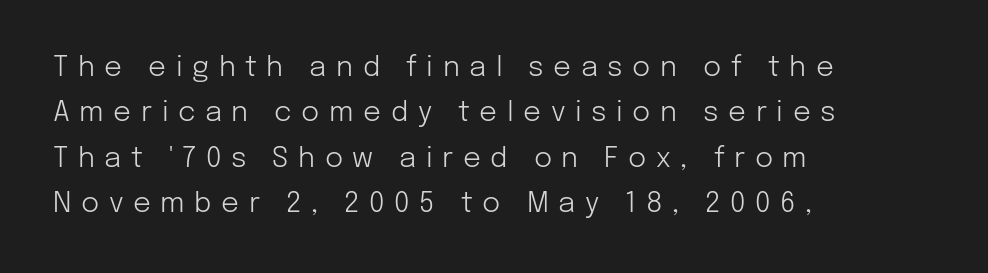
{"serif": "no", "italic": "no", "bold": "no", "weight": "light", "width": "normal", "stroke_contrast": "low", "x_height": "medium", "monospaced": "no", "underline": "no", "align": "left", "line_spacing": "normal", "line_spacing_ratio": 1.62, "letter_spacing": "wide", "letter_spacing_em": 0.34, "glyph_px": 28}
